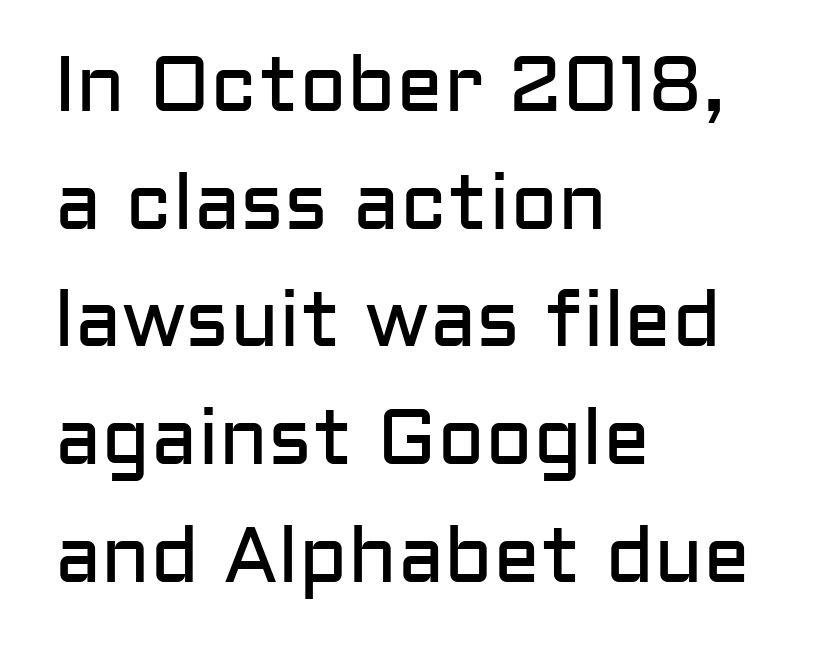
Q: Is the text bold? A: No.
Q: Is the text italic (slanted)? A: No, it is upright.
Q: Is the typeface a serif or a sans-serif typeface? A: Sans-serif.
Q: Is the text underlined? A: No.
Q: How is the paragraph aligned? A: Left-aligned.
Q: Is the spacing between letters normal or unusually wide? A: Normal.
Q: Is the spacing between lines tight, normal or loose? A: Normal.
Q: Width (condensed, normal, or wide)? A: Normal.
Q: Stroke contrast? A: Low.
Q: x-height? A: Medium.
Q: Monospaced? A: No.
